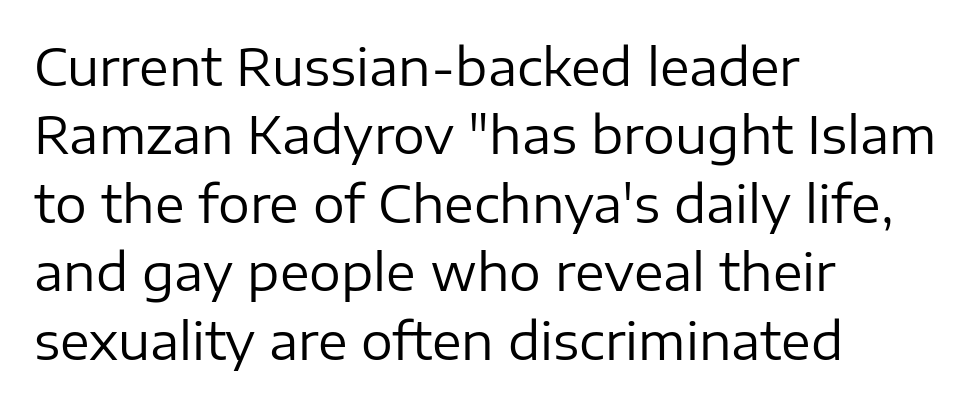
The image shows 50 px regular-weight sans-serif type, upright; set left-aligned, normal line spacing (1.37x), normal letter spacing, not underlined; low stroke contrast and a medium x-height.
